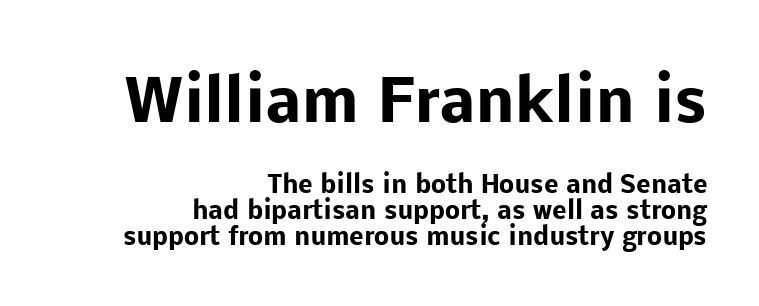
The image shows 59 px heavy sans-serif type, upright; set right-aligned, tight line spacing (1.09x), normal letter spacing, not underlined; the first (top) block is 2.46x larger; low stroke contrast and a medium x-height.
